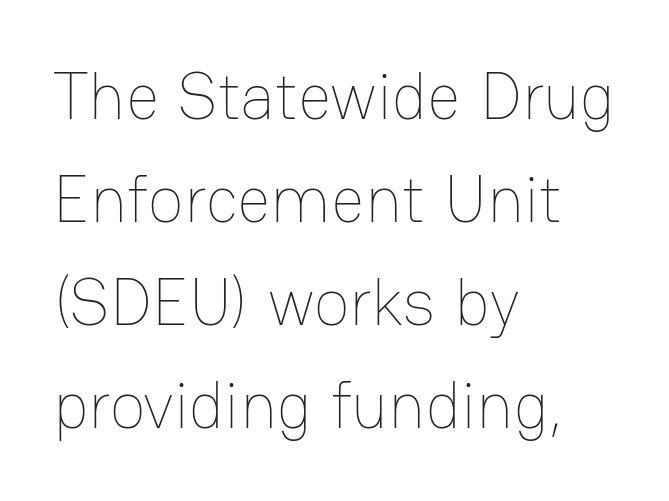
{"italic": "no", "bold": "no", "weight": "thin", "width": "normal", "stroke_contrast": "low", "x_height": "medium", "monospaced": "no", "underline": "no", "align": "left", "line_spacing": "normal", "line_spacing_ratio": 1.56, "letter_spacing": "normal", "letter_spacing_em": 0.0, "glyph_px": 66}
